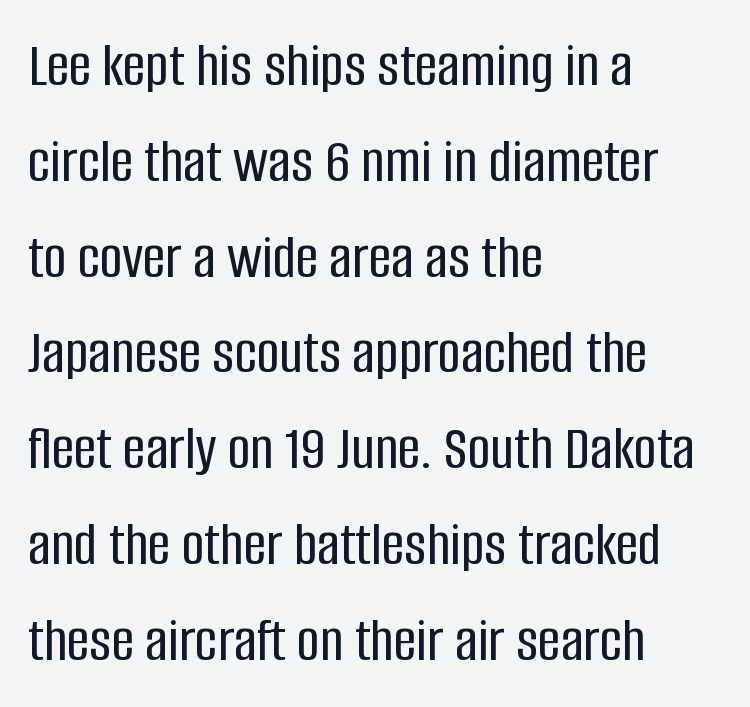
Q: Is the text italic (slanted)? A: No, it is upright.
Q: Is the typeface a serif or a sans-serif typeface? A: Sans-serif.
Q: Is the text underlined? A: No.
Q: How is the paragraph aligned? A: Left-aligned.
Q: Is the spacing between letters normal or unusually wide? A: Normal.
Q: Is the spacing between lines tight, normal or loose? A: Normal.
Q: Width (condensed, normal, or wide)? A: Condensed.
Q: Stroke contrast? A: Low.
Q: x-height? A: Large.
Q: Monospaced? A: No.
